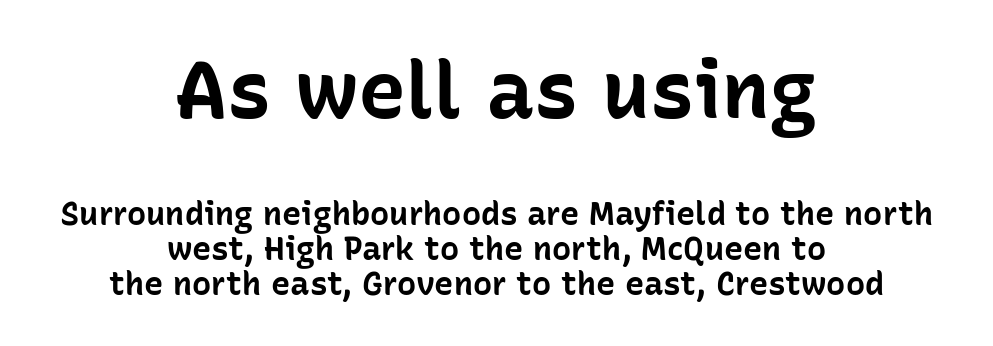
Q: Is the text bold? A: Yes.
Q: Is the text italic (slanted)? A: No, it is upright.
Q: Is the typeface a serif or a sans-serif typeface? A: Sans-serif.
Q: Is the text underlined? A: No.
Q: How is the paragraph aligned? A: Centered.
Q: Is the spacing between letters normal or unusually wide? A: Normal.
Q: Is the spacing between lines tight, normal or loose? A: Tight.
Q: Which block of text is set in a larger size, the first (top) or the second (bottom)? A: The first (top) one.
Q: Width (condensed, normal, or wide)? A: Normal.
Q: Stroke contrast? A: Low.
Q: x-height? A: Medium.
Q: Monospaced? A: No.
